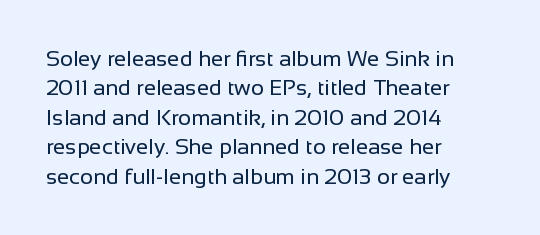
Q: Is the text bold? A: No.
Q: Is the text italic (slanted)? A: No, it is upright.
Q: Is the text underlined? A: No.
Q: How is the paragraph aligned? A: Left-aligned.
Q: Is the spacing between letters normal or unusually wide? A: Normal.
Q: Is the spacing between lines tight, normal or loose? A: Normal.
